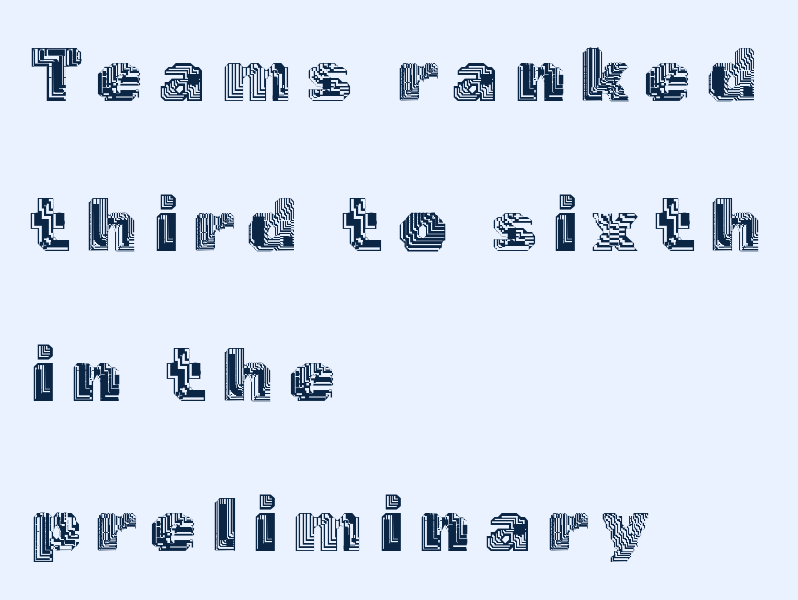
Tracking here is generous; glyphs stand well apart from one another. Ascenders rise straight up at ninety degrees. All the whitespace from short lines collects on the right. Interline gaps are noticeably wide in this sample. The strip under each line holds only bare page. You could not count columns in this text — the font is proportionally spaced.
